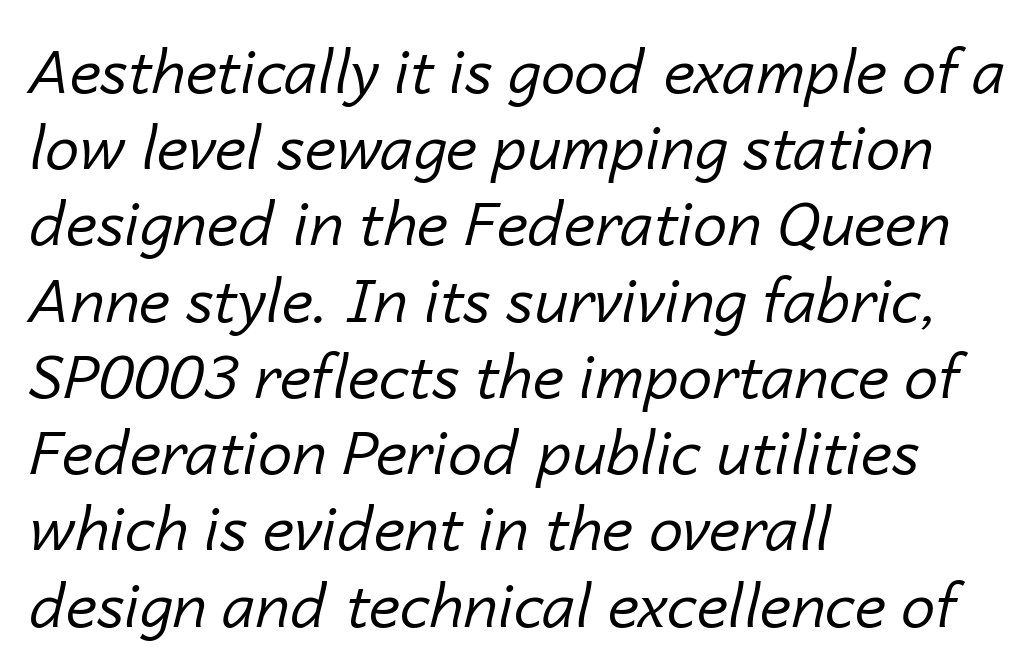
The image shows 61 px regular-weight type, italic (leaning right); set left-aligned, normal line spacing (1.25x), normal letter spacing, not underlined; low stroke contrast and a medium x-height.
